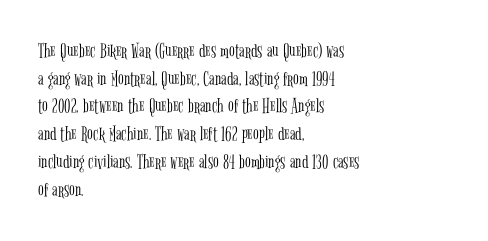
{"italic": "no", "bold": "no", "underline": "no", "align": "left", "line_spacing": "normal", "line_spacing_ratio": 1.32, "letter_spacing": "normal", "letter_spacing_em": 0.0, "glyph_px": 21}
